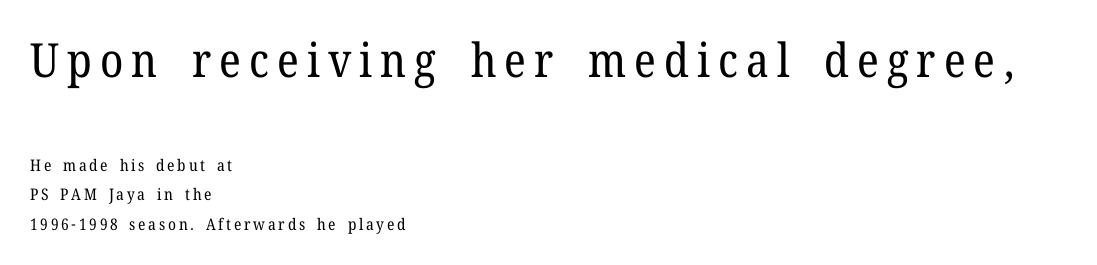
Where is the straight margin? On the left. The passage shown is not bold in any degree. Designer's note — italics off, roman on. The letters advance in unequal steps, a hallmark of proportional type.
